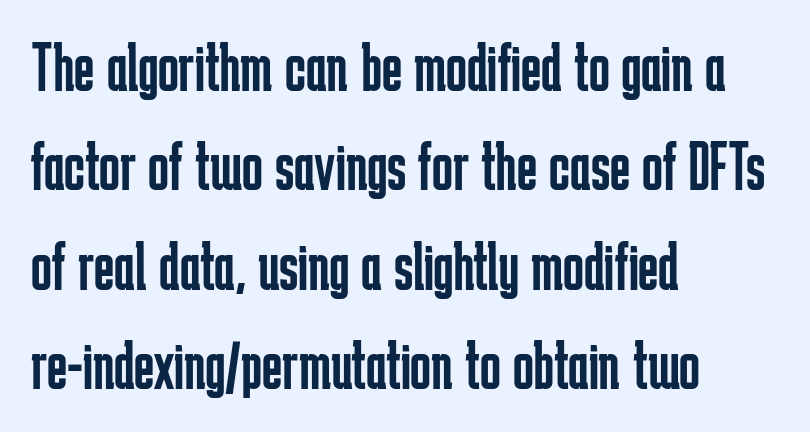
This sample uses plain, unmodified letter spacing. The strokes are not fattened; the text isn't bold. Quick note: not italic, upright. Short and long lines alike share a common starting point at left.
